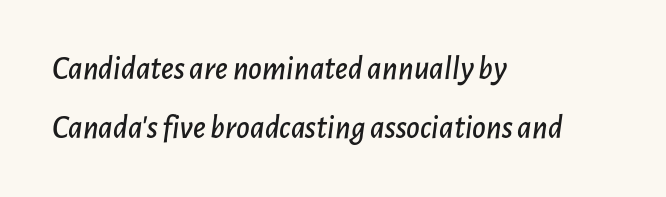
{"italic": "yes", "lean": "right", "slant_degrees": 7, "width": "normal", "stroke_contrast": "low", "x_height": "medium", "monospaced": "no", "underline": "no", "align": "left", "line_spacing_ratio": 1.78, "letter_spacing": "normal", "letter_spacing_em": 0.0, "glyph_px": 33}
